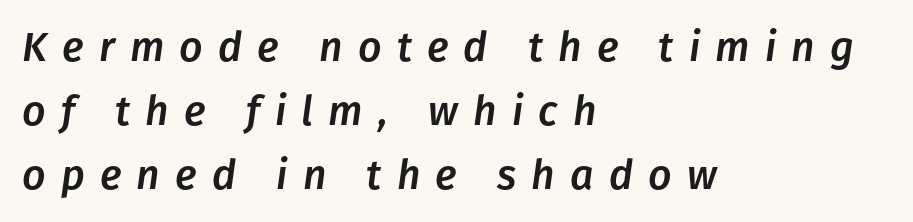
{"italic": "yes", "lean": "right", "slant_degrees": 8, "width": "normal", "stroke_contrast": "low", "x_height": "medium", "monospaced": "no", "underline": "no", "align": "left", "line_spacing": "normal", "line_spacing_ratio": 1.56, "letter_spacing": "wide", "letter_spacing_em": 0.37, "glyph_px": 41}
